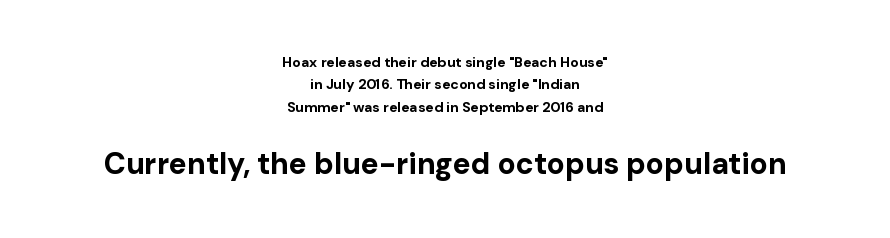
{"serif": "no", "italic": "no", "bold": "yes", "weight": "bold", "width": "normal", "stroke_contrast": "low", "x_height": "medium", "monospaced": "no", "underline": "no", "align": "center", "line_spacing": "normal", "line_spacing_ratio": 1.6, "letter_spacing": "normal", "letter_spacing_em": 0.0, "larger_block": "second", "size_ratio": 2.14, "glyph_px": 30}
